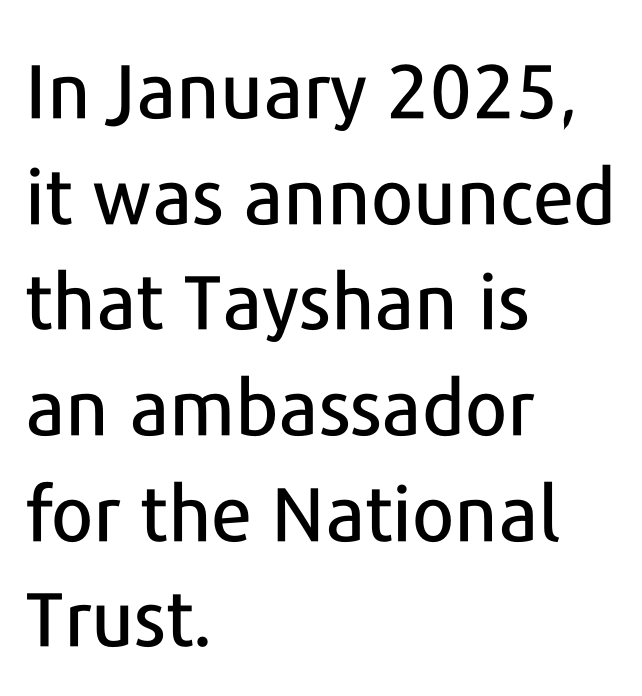
Q: Is the text italic (slanted)? A: No, it is upright.
Q: Is the typeface a serif or a sans-serif typeface? A: Sans-serif.
Q: Is the text underlined? A: No.
Q: How is the paragraph aligned? A: Left-aligned.
Q: Is the spacing between letters normal or unusually wide? A: Normal.
Q: Is the spacing between lines tight, normal or loose? A: Normal.
Q: Width (condensed, normal, or wide)? A: Normal.
Q: Stroke contrast? A: Low.
Q: x-height? A: Medium.
Q: Monospaced? A: No.
